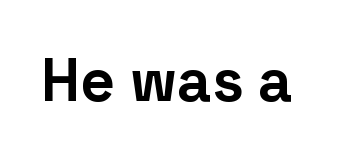
Q: Is the text bold? A: Yes.
Q: Is the text italic (slanted)? A: No, it is upright.
Q: Is the typeface a serif or a sans-serif typeface? A: Sans-serif.
Q: Is the text underlined? A: No.
Q: Is the spacing between letters normal or unusually wide? A: Normal.
Q: Width (condensed, normal, or wide)? A: Normal.
Q: Stroke contrast? A: Low.
Q: x-height? A: Medium.
Q: Monospaced? A: No.
